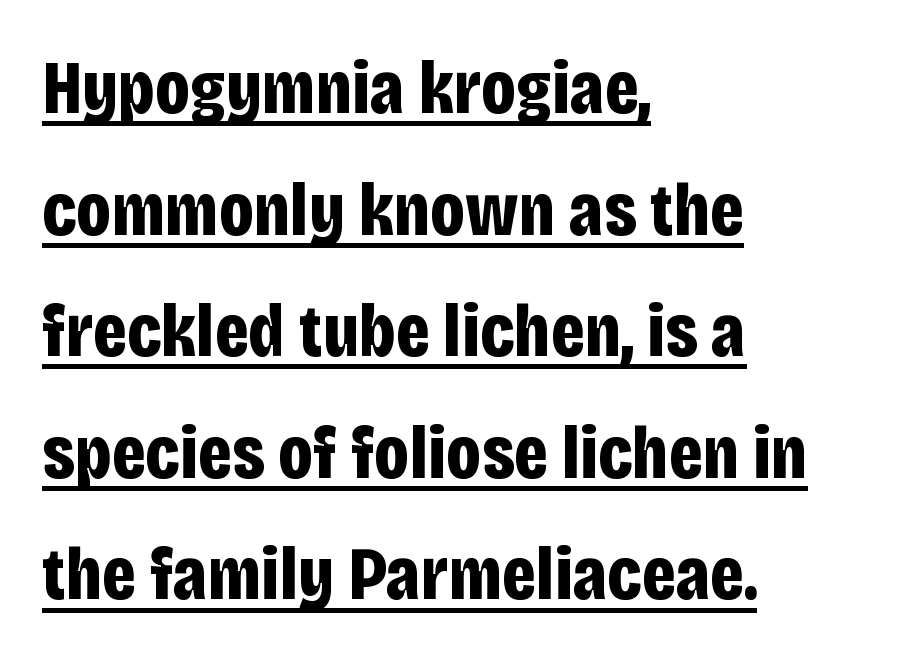
The words here are underlined. The type is set solid horizontally, with unmodified tracking. Posture: straight, roman, zero tilt. The block of text has a typical density, with ordinary space between rows. The lines in this sample share a left origin and differ only in where they stop. The glyphs in this specimen are sans serif.
